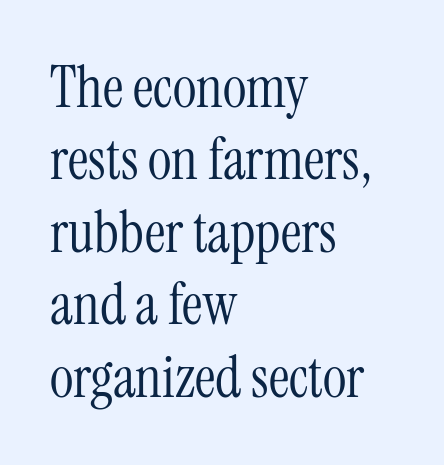
The image shows 57 px light, condensed serif type, upright; set left-aligned, normal line spacing (1.27x), normal letter spacing, not underlined; medium stroke contrast and a medium x-height.
